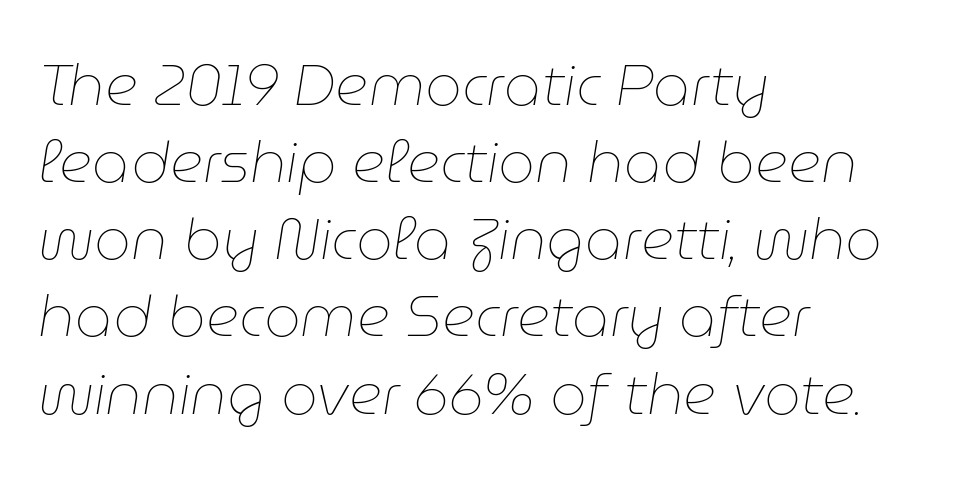
On a weight scale, this lands at 450 or below. Clear beneath every line of the passage. A typesetter would call this proportional, since set widths differ per character. Italic? Definitely — the glyphs are oblique. The gaps between neighbouring characters are ordinary and unremarkable.
